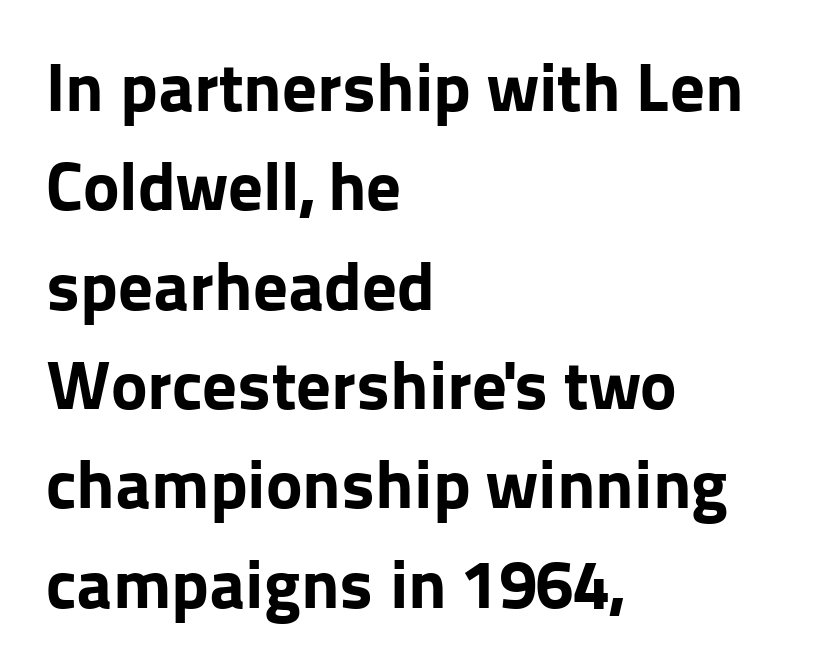
Q: Is the text bold? A: Yes.
Q: Is the text italic (slanted)? A: No, it is upright.
Q: Is the typeface a serif or a sans-serif typeface? A: Sans-serif.
Q: Is the text underlined? A: No.
Q: How is the paragraph aligned? A: Left-aligned.
Q: Is the spacing between letters normal or unusually wide? A: Normal.
Q: Is the spacing between lines tight, normal or loose? A: Normal.
Q: Width (condensed, normal, or wide)? A: Normal.
Q: Stroke contrast? A: Low.
Q: x-height? A: Medium.
Q: Monospaced? A: No.
